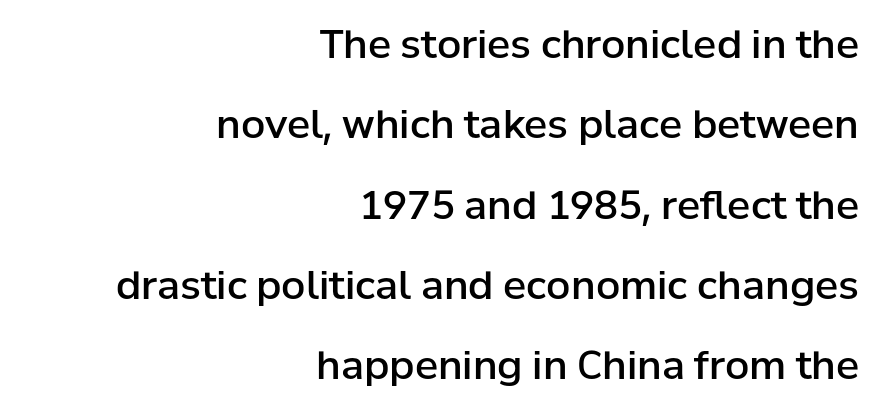
The image shows 39 px semibold sans-serif type, upright; set right-aligned, loose line spacing (2.06x), normal letter spacing, not underlined; low stroke contrast and a medium x-height.
